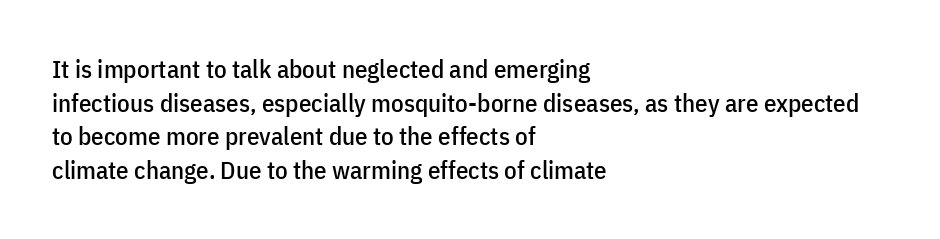
The image shows 25 px text type, upright; set left-aligned, normal line spacing (1.35x), normal letter spacing, not underlined.
